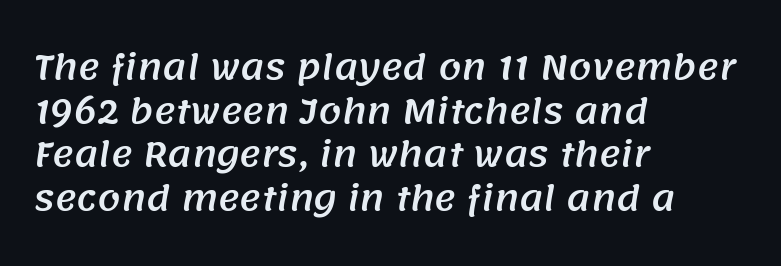
Q: Is the typeface a serif or a sans-serif typeface? A: Sans-serif.
Q: Is the text underlined? A: No.
Q: How is the paragraph aligned? A: Left-aligned.
Q: Is the spacing between letters normal or unusually wide? A: Normal.
Q: Is the spacing between lines tight, normal or loose? A: Normal.
Q: Width (condensed, normal, or wide)? A: Normal.
Q: Stroke contrast? A: Medium.
Q: x-height? A: Large.
Q: Monospaced? A: No.
